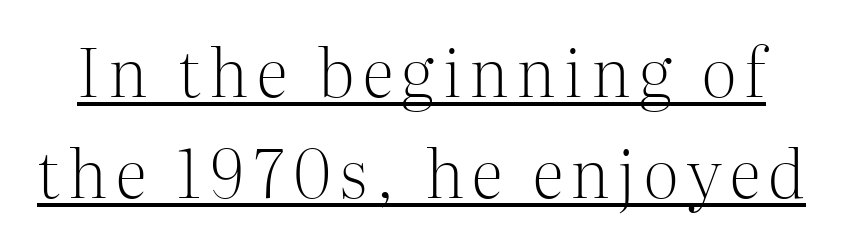
The image shows 66 px light serif type, upright; set normal line spacing (1.53x), underlined; medium stroke contrast and a medium x-height.
